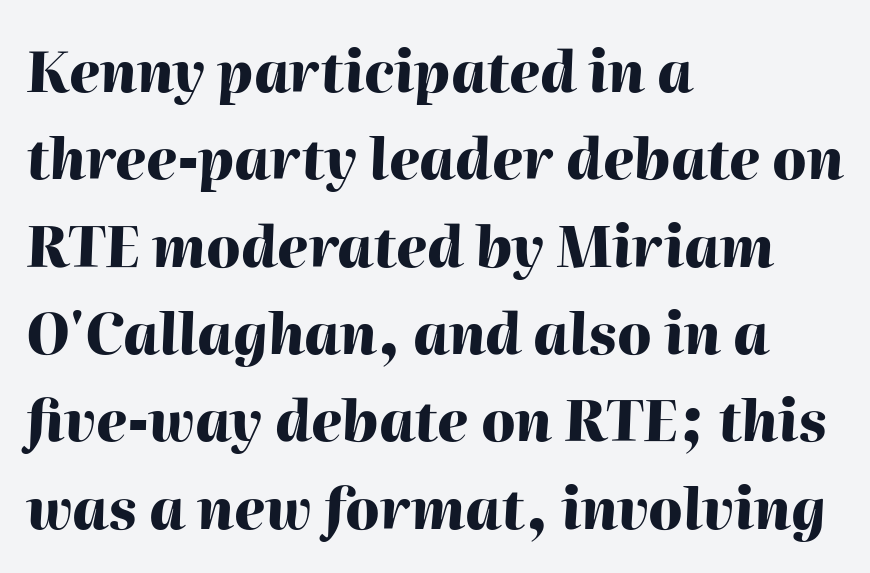
The image shows 56 px heavy type, italic (leaning right); set left-aligned, normal line spacing (1.56x), normal letter spacing, not underlined; high stroke contrast and a medium x-height.
